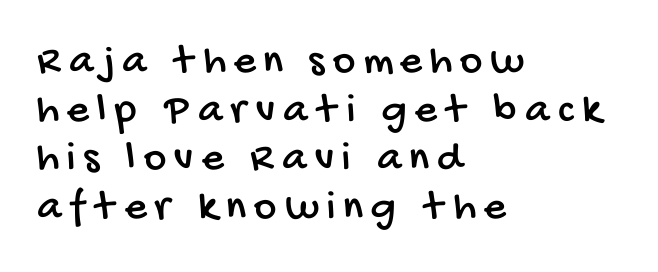
{"serif": "no", "width": "condensed", "stroke_contrast": "low", "x_height": "large", "monospaced": "no", "underline": "no", "align": "left", "line_spacing": "tight", "line_spacing_ratio": 1.13, "glyph_px": 43}
